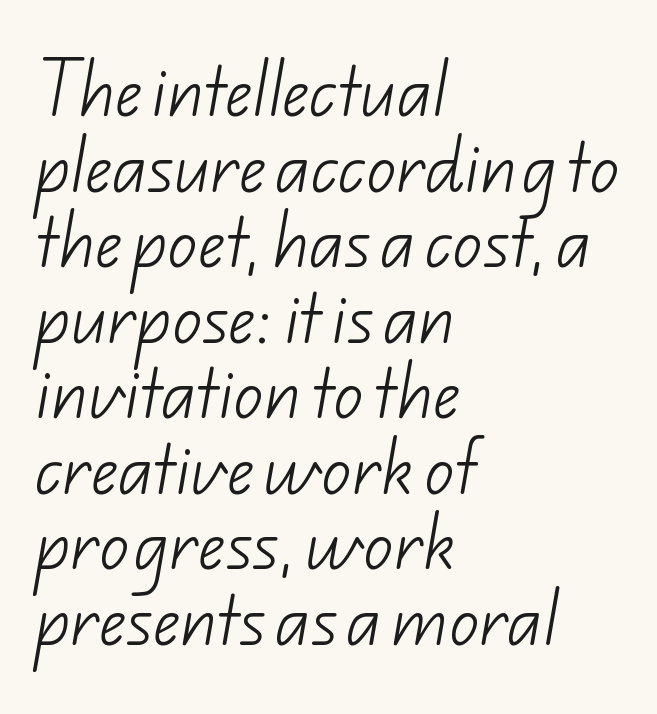
Inter-character spacing is left at the font's built-in metrics. The specimen omits any rule beneath the text block's lines. Proportional: the letters do not fall into vertical columns. The ragged edge is on the right, which tells us the setting is flush left.
